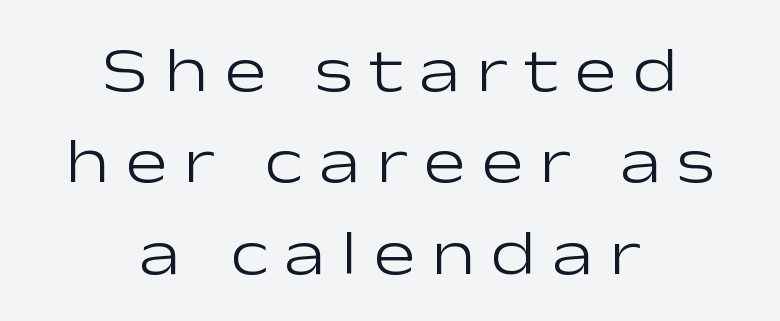
The image shows 63 px light, wide sans-serif type, upright; set centered, normal line spacing (1.45x), unusually wide letter spacing (+0.25 em), not underlined; low stroke contrast and a medium x-height.
